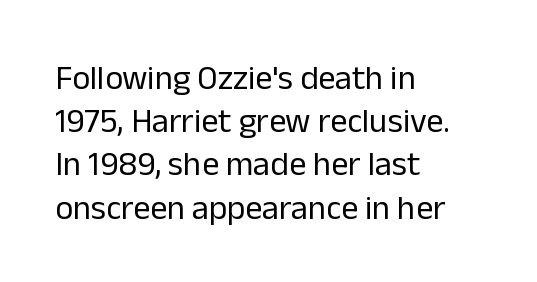
The image shows 34 px regular-weight sans-serif type, upright; set left-aligned, normal line spacing (1.27x), normal letter spacing, not underlined; low stroke contrast and a medium x-height.
